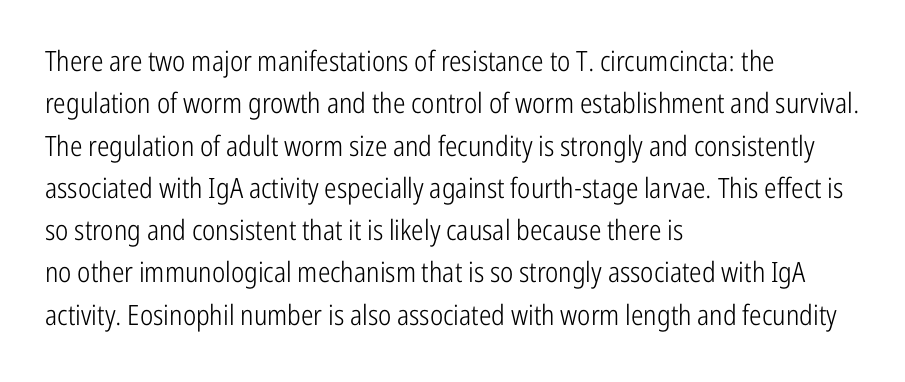
Q: Is the text bold? A: No.
Q: Is the text italic (slanted)? A: No, it is upright.
Q: Is the typeface a serif or a sans-serif typeface? A: Sans-serif.
Q: Is the text underlined? A: No.
Q: How is the paragraph aligned? A: Left-aligned.
Q: Is the spacing between letters normal or unusually wide? A: Normal.
Q: Is the spacing between lines tight, normal or loose? A: Normal.
Q: Width (condensed, normal, or wide)? A: Condensed.
Q: Stroke contrast? A: Low.
Q: x-height? A: Medium.
Q: Monospaced? A: No.
